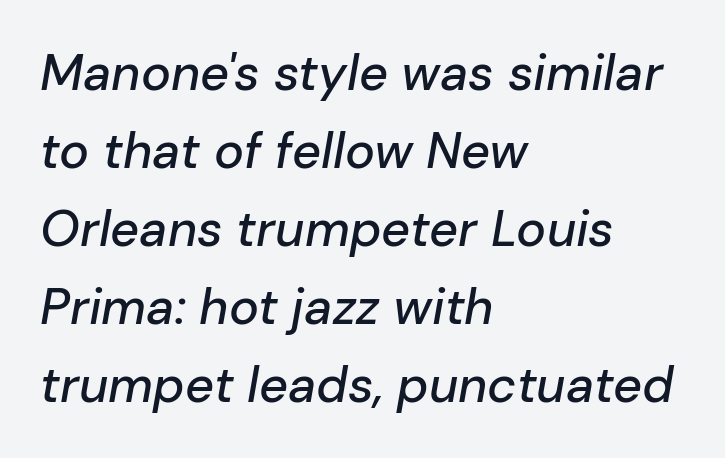
Leading: standard. You could not count columns in this text — the font is proportionally spaced. Nobody touched the tracking dial on this one. The rendering applies a slant to the glyphs. Alignment: flush left.
